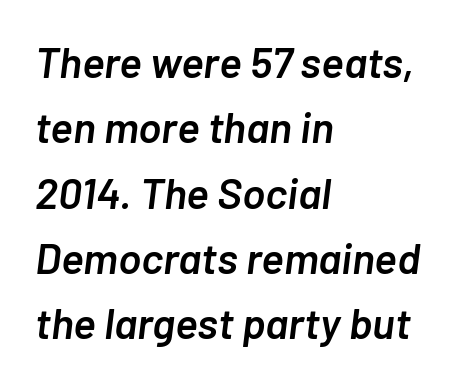
Glance below the letters and you will spot only blank space. One-word summary of the alignment: left. Evenly set lines give the paragraph a standard silhouette. Notice how the stems are inclined rather than vertical — that's the hallmark of italics. Characters follow at the spacing the type designer built in. Weight check: semibold — heavier than regular, not quite bold.
